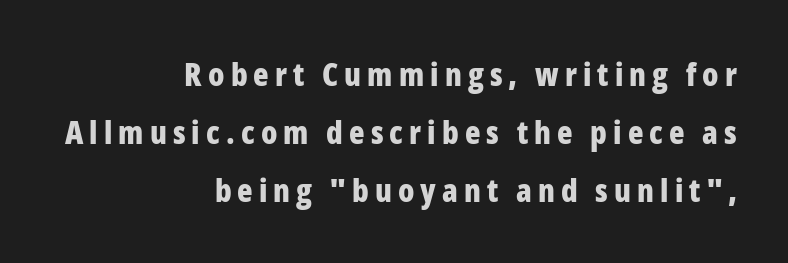
Q: Is the text bold? A: Yes.
Q: Is the text italic (slanted)? A: No, it is upright.
Q: Is the typeface a serif or a sans-serif typeface? A: Sans-serif.
Q: Is the text underlined? A: No.
Q: How is the paragraph aligned? A: Right-aligned.
Q: Width (condensed, normal, or wide)? A: Condensed.
Q: Stroke contrast? A: Low.
Q: x-height? A: Medium.
Q: Monospaced? A: No.
